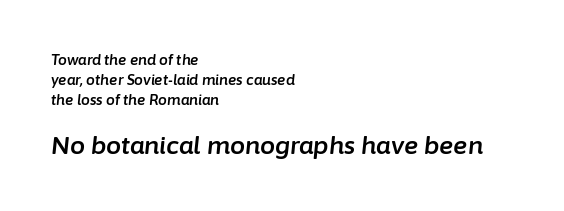
A classic flush-left, rag-right setting is used for this passage. Underlining? Definitely not there. The following chunk of copy outweighs the initial chunk in type size. The rendering keeps characters at their native spacing. These lines were composed using italics. The rendering uses a moderate line-height, typical for paragraphs.
